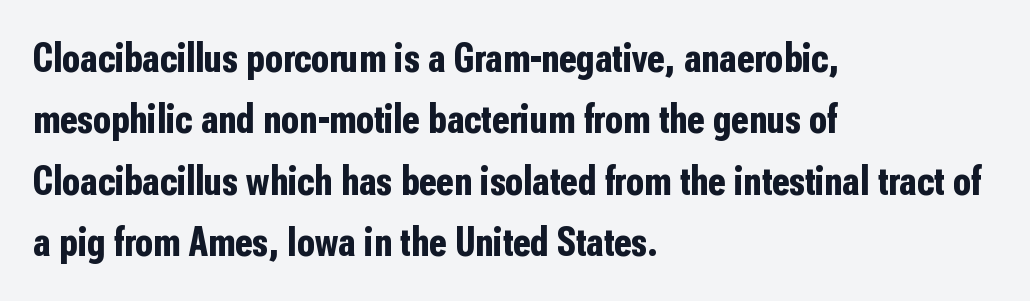
Q: Is the text bold? A: Yes.
Q: Is the text italic (slanted)? A: No, it is upright.
Q: Is the typeface a serif or a sans-serif typeface? A: Sans-serif.
Q: Is the text underlined? A: No.
Q: How is the paragraph aligned? A: Left-aligned.
Q: Is the spacing between letters normal or unusually wide? A: Normal.
Q: Is the spacing between lines tight, normal or loose? A: Normal.
Q: Width (condensed, normal, or wide)? A: Condensed.
Q: Stroke contrast? A: Low.
Q: x-height? A: Medium.
Q: Monospaced? A: No.
